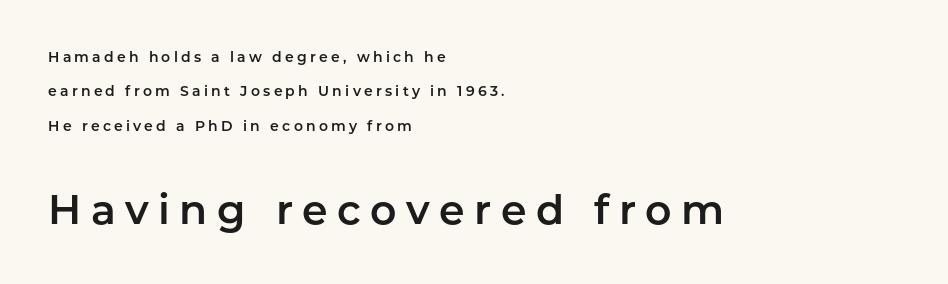
The image shows 41 px sans-serif type, upright; set left-aligned, loose line spacing (2.46x), unusually wide letter spacing (+0.23 em), not underlined; the second (bottom) block is 2.93x larger; low stroke contrast and a medium x-height.
